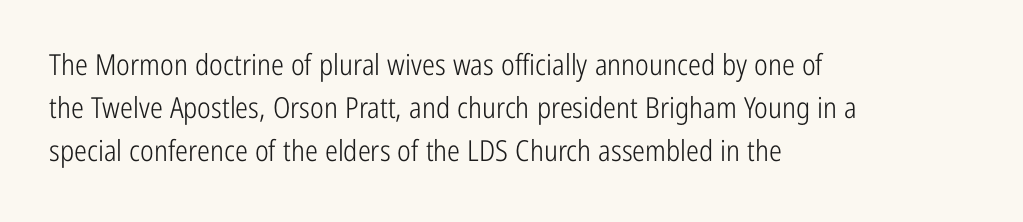
Rendered with straight, roman letterforms. The gaps between neighbouring characters are ordinary and unremarkable. Vertical stems look standard width or narrower in stroke. The zone under the glyphs is completely vacant. You can tell from the bare stems that sans-serif type was used. A classic flush-left, rag-right setting is used for this passage.
